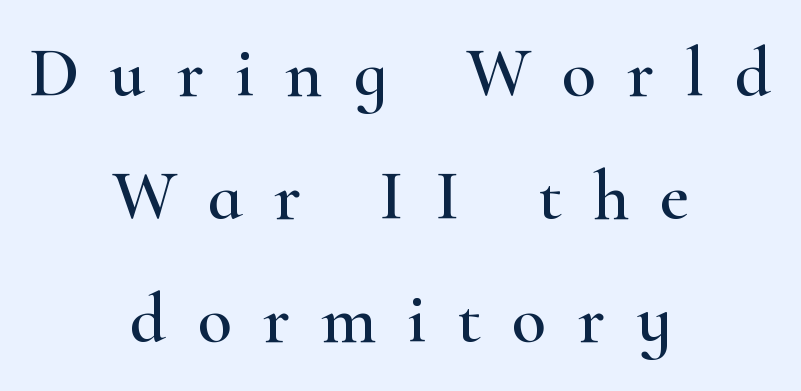
{"serif": "yes", "italic": "no", "width": "wide", "stroke_contrast": "high", "x_height": "small", "monospaced": "no", "underline": "no", "align": "center", "line_spacing_ratio": 1.73, "letter_spacing": "wide", "letter_spacing_em": 0.44, "glyph_px": 71}
